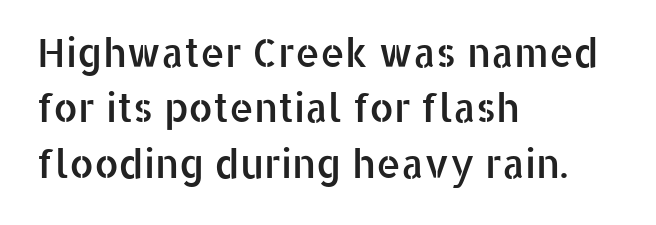
The image shows 39 px sans-serif type, upright; set left-aligned, normal line spacing (1.42x), normal letter spacing, not underlined; low stroke contrast and a medium x-height.
